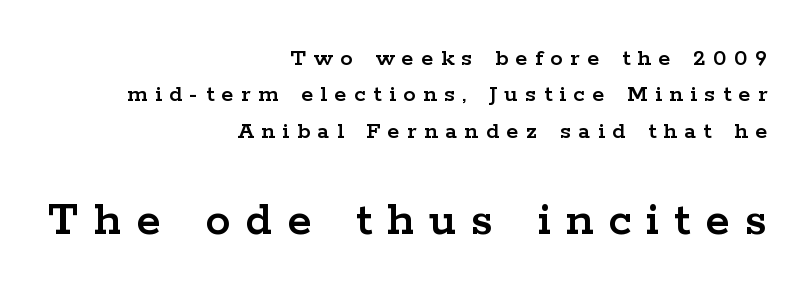
The second block has been scaled up relative to the first. Horizontally, the lines are justified to the trailing edge only. Looks like regular typesetting: each glyph gets only the width it needs. What's the leading like? Ordinary, nothing unusual.
